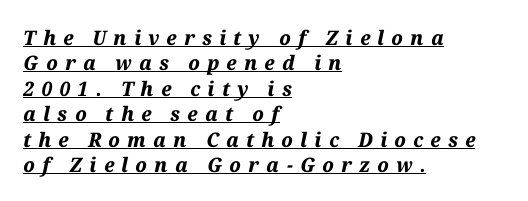
{"italic": "yes", "lean": "right", "slant_degrees": 12, "bold": "yes", "underline": "yes", "align": "left", "line_spacing": "normal", "line_spacing_ratio": 1.27, "letter_spacing": "wide", "letter_spacing_em": 0.36, "glyph_px": 20}
